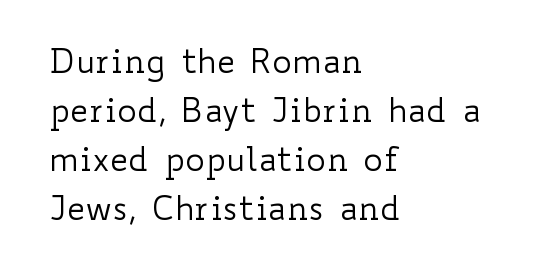
The image shows 33 px regular-weight, wide type, upright; set left-aligned, normal line spacing (1.48x), normal letter spacing, not underlined; low stroke contrast and a small x-height.
